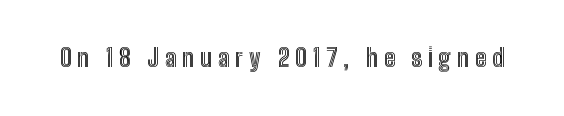
{"italic": "no", "underline": "no", "letter_spacing": "wide", "letter_spacing_em": 0.24, "glyph_px": 24}
